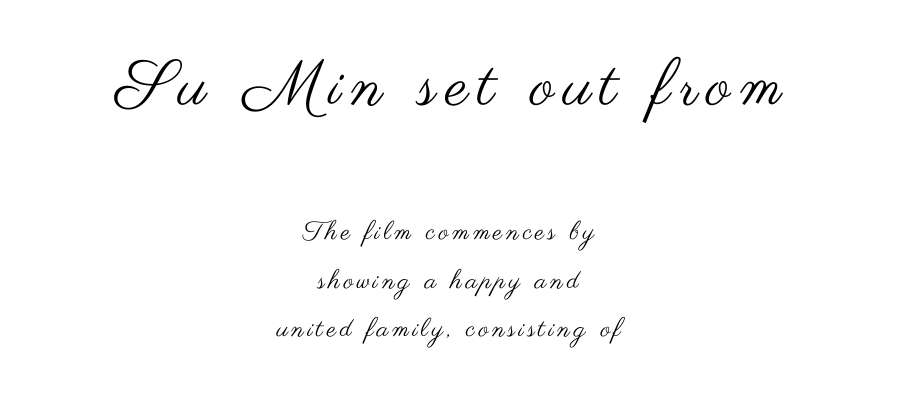
No feet cap the strokes, marking this as sans-serif type. Note the varied advance widths — an 'i' is clearly narrower than an 'm'. The cut favours lightness, reaching ordinary text weight at its darkest.
